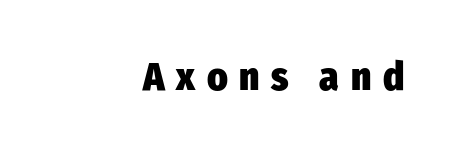
Each line ends at the same right margin while the left side varies. Underlining? Definitely not there. Varying glyph widths throughout — classic text-font behaviour. This is roman type, the default non-slanted kind. Compared with typical body copy, the letter spacing here is much looser.
